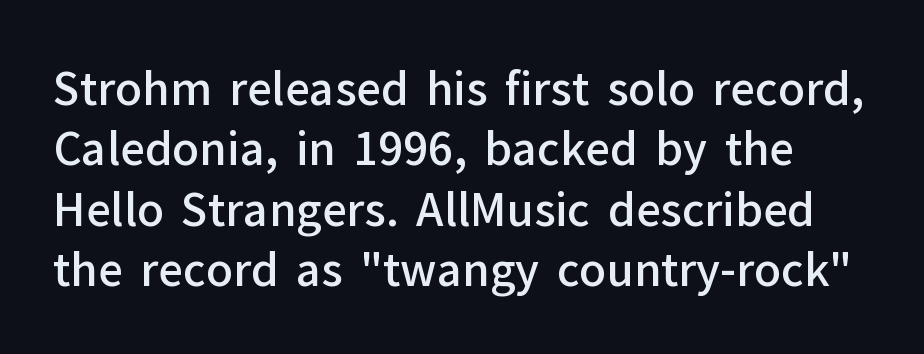
Q: Is the text bold? A: Semi-bold.
Q: Is the text italic (slanted)? A: No, it is upright.
Q: Is the typeface a serif or a sans-serif typeface? A: Sans-serif.
Q: Is the text underlined? A: No.
Q: Is the spacing between letters normal or unusually wide? A: Normal.
Q: Is the spacing between lines tight, normal or loose? A: Normal.
Q: Width (condensed, normal, or wide)? A: Normal.
Q: Stroke contrast? A: Low.
Q: x-height? A: Medium.
Q: Monospaced? A: No.
